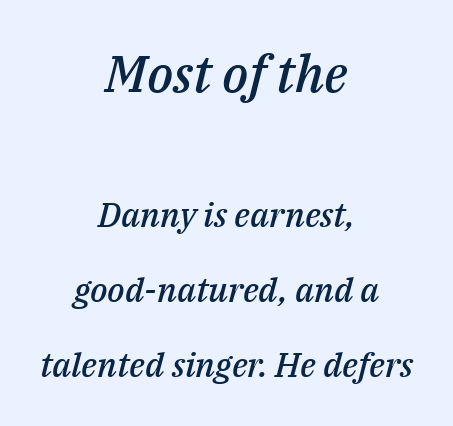
{"italic": "yes", "lean": "right", "slant_degrees": 14, "bold": "semi", "weight": "semibold", "width": "normal", "stroke_contrast": "medium", "x_height": "medium", "monospaced": "no", "underline": "no", "align": "center", "line_spacing": "loose", "line_spacing_ratio": 2.2, "letter_spacing": "normal", "letter_spacing_em": 0.0, "larger_block": "first", "size_ratio": 1.5, "glyph_px": 51}
